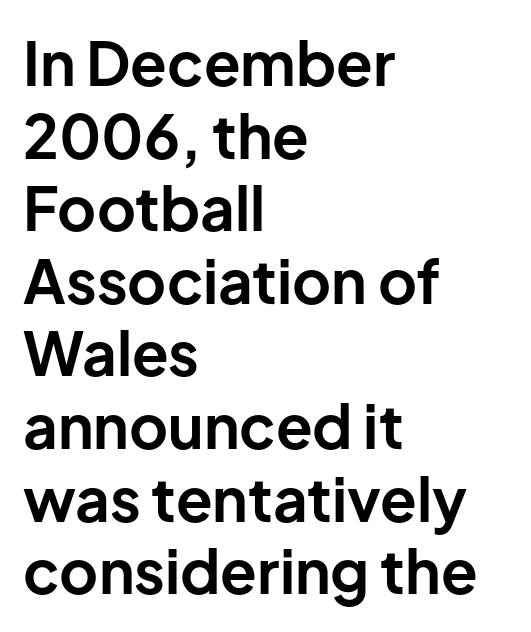
Strokes here are thick enough to call this a true bold. A typesetter would call this zero additional tracking. Notice how the passage keeps a crisp vertical edge on the left only. Honestly, there is no underline to notice here at all.
